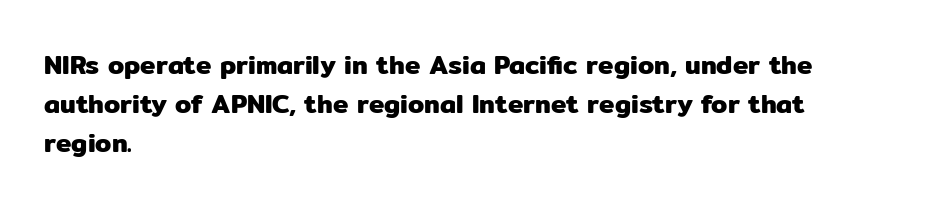
Q: Is the text italic (slanted)? A: No, it is upright.
Q: Is the text underlined? A: No.
Q: How is the paragraph aligned? A: Left-aligned.
Q: Is the spacing between letters normal or unusually wide? A: Normal.
Q: Is the spacing between lines tight, normal or loose? A: Normal.
